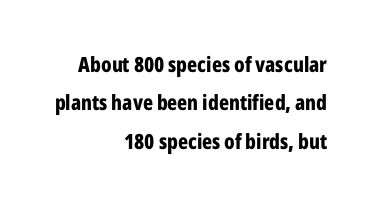
The rendering uses a bold face; every stroke is thick and dark. No italicization has been applied; the sample stays upright. All the whitespace from short lines collects on the left. Beneath every word, the page is bare. No extra tracking has been applied to these lines.
